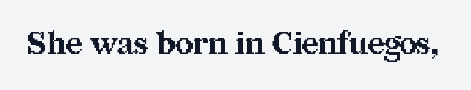
Q: Is the text bold? A: Yes.
Q: Is the text italic (slanted)? A: No, it is upright.
Q: Is the typeface a serif or a sans-serif typeface? A: Serif.
Q: Is the text underlined? A: No.
Q: Is the spacing between letters normal or unusually wide? A: Normal.
Q: Width (condensed, normal, or wide)? A: Normal.
Q: Stroke contrast? A: Medium.
Q: x-height? A: Medium.
Q: Monospaced? A: No.
